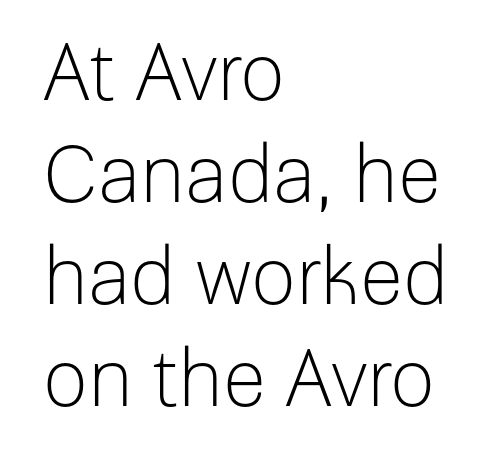
Q: Is the text bold? A: No.
Q: Is the text italic (slanted)? A: No, it is upright.
Q: Is the typeface a serif or a sans-serif typeface? A: Sans-serif.
Q: Is the text underlined? A: No.
Q: How is the paragraph aligned? A: Left-aligned.
Q: Is the spacing between letters normal or unusually wide? A: Normal.
Q: Is the spacing between lines tight, normal or loose? A: Normal.
Q: Width (condensed, normal, or wide)? A: Normal.
Q: Stroke contrast? A: Low.
Q: x-height? A: Medium.
Q: Monospaced? A: No.
